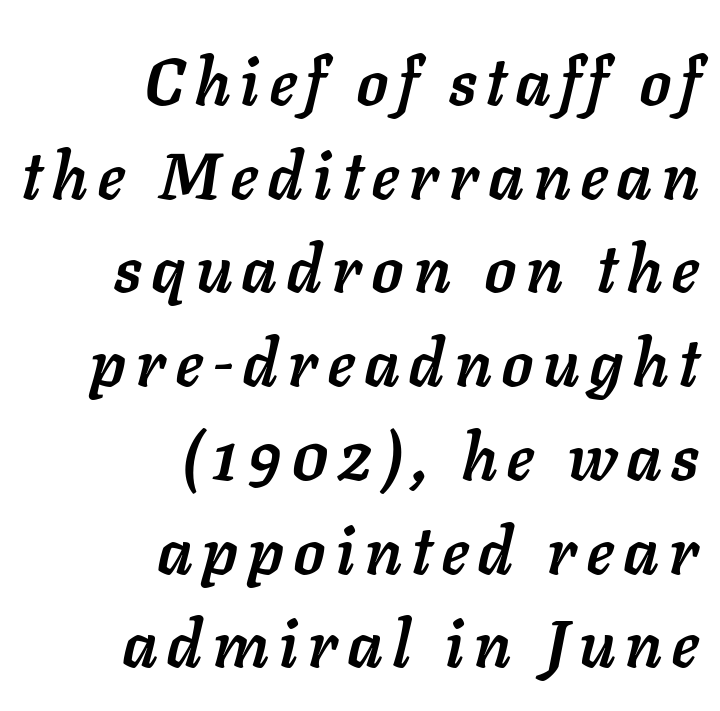
The face used here is proportionally spaced, like ordinary book or web type. The whole block is typeset with a tilt. A dark, heavy texture on the line: the type is bold. Every row of glyphs terminates at an identical x-position on the right.
